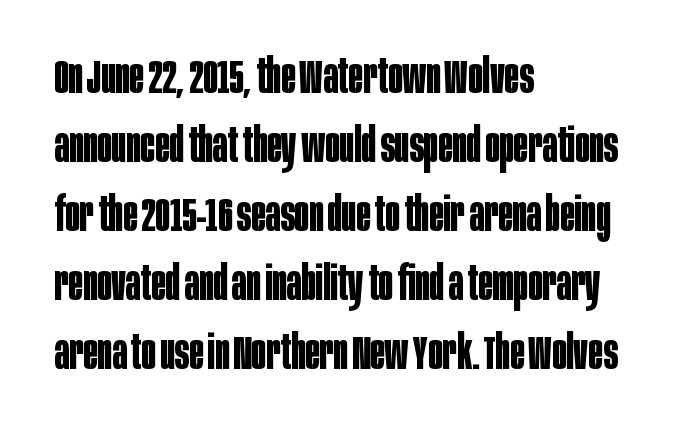
The space directly below the letters is spotless. Is the type bold? Yes — the strokes are clearly thick and heavy. Proportional: the letters do not fall into vertical columns. Default kerning and tracking; the words read as compact shapes.
